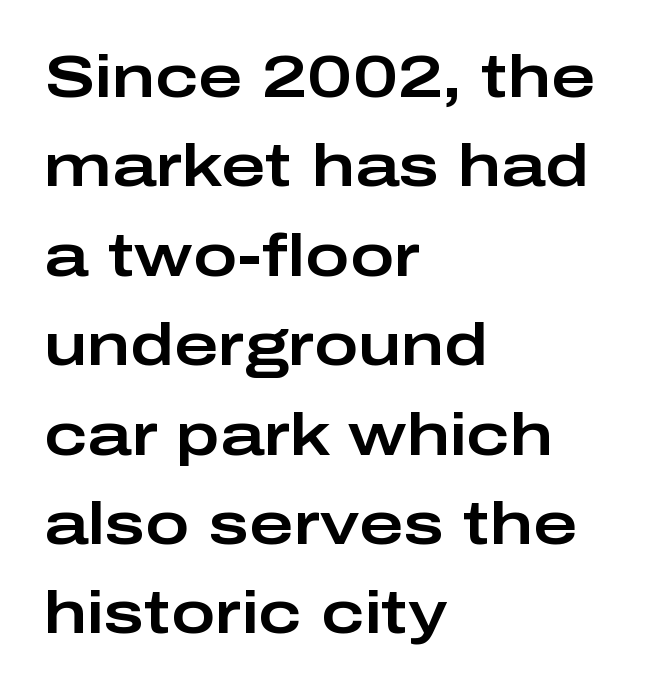
{"serif": "no", "italic": "no", "width": "wide", "stroke_contrast": "low", "x_height": "medium", "monospaced": "no", "underline": "no", "align": "left", "line_spacing": "normal", "line_spacing_ratio": 1.49, "letter_spacing": "normal", "letter_spacing_em": 0.0, "glyph_px": 60}
